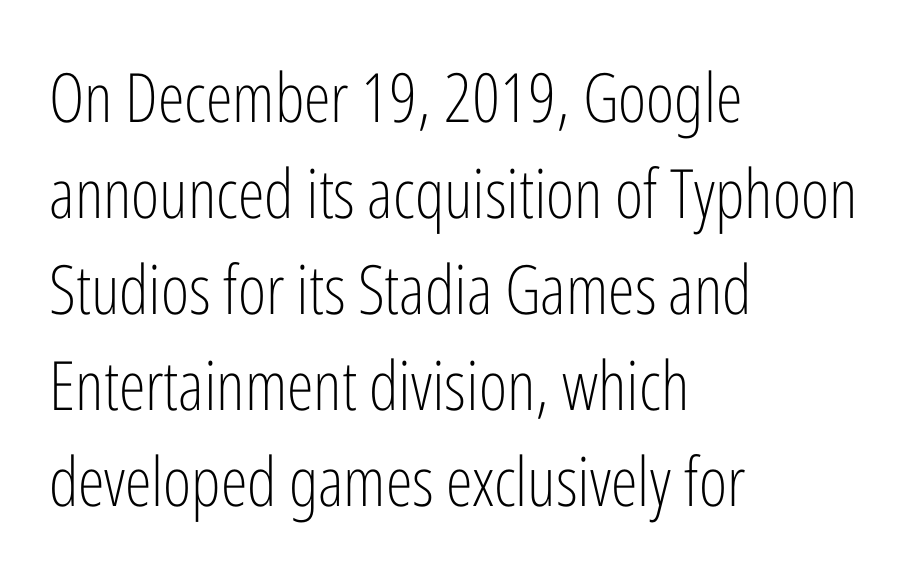
The image shows 68 px light, condensed sans-serif type, upright; set left-aligned, normal line spacing (1.41x), normal letter spacing, not underlined; low stroke contrast and a medium x-height.
